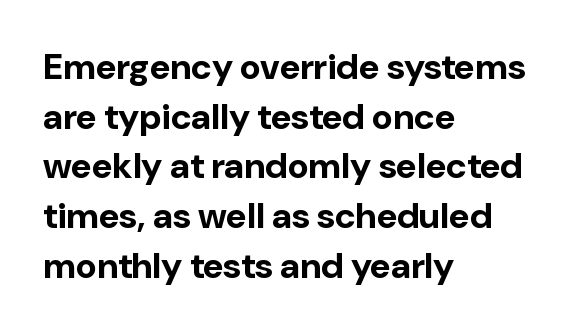
Q: Is the text bold? A: Yes.
Q: Is the text italic (slanted)? A: No, it is upright.
Q: Is the typeface a serif or a sans-serif typeface? A: Sans-serif.
Q: Is the text underlined? A: No.
Q: How is the paragraph aligned? A: Left-aligned.
Q: Is the spacing between letters normal or unusually wide? A: Normal.
Q: Is the spacing between lines tight, normal or loose? A: Normal.
Q: Width (condensed, normal, or wide)? A: Normal.
Q: Stroke contrast? A: Low.
Q: x-height? A: Medium.
Q: Monospaced? A: No.
